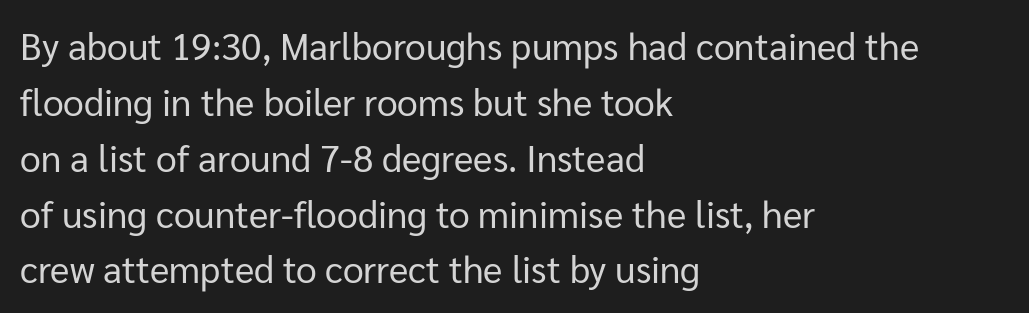
Q: Is the text bold? A: No.
Q: Is the text italic (slanted)? A: No, it is upright.
Q: Is the typeface a serif or a sans-serif typeface? A: Sans-serif.
Q: Is the text underlined? A: No.
Q: How is the paragraph aligned? A: Left-aligned.
Q: Is the spacing between letters normal or unusually wide? A: Normal.
Q: Is the spacing between lines tight, normal or loose? A: Normal.
Q: Width (condensed, normal, or wide)? A: Normal.
Q: Stroke contrast? A: Low.
Q: x-height? A: Medium.
Q: Monospaced? A: No.
